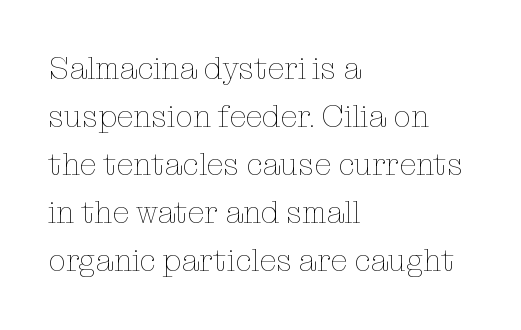
Q: Is the text bold? A: No.
Q: Is the text italic (slanted)? A: No, it is upright.
Q: Is the text underlined? A: No.
Q: How is the paragraph aligned? A: Left-aligned.
Q: Is the spacing between letters normal or unusually wide? A: Normal.
Q: Is the spacing between lines tight, normal or loose? A: Normal.
Q: Width (condensed, normal, or wide)? A: Normal.
Q: Stroke contrast? A: Low.
Q: x-height? A: Medium.
Q: Monospaced? A: No.
